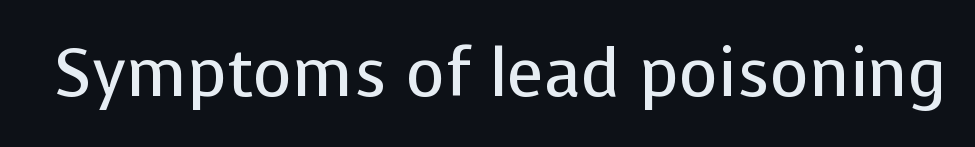
The image shows 67 px regular-weight sans-serif type, upright; set normal letter spacing, not underlined; low stroke contrast and a medium x-height.
